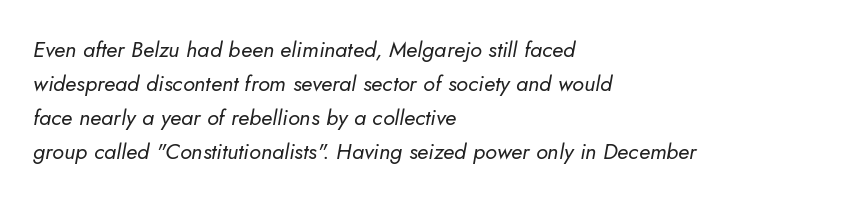
Summary of weight: not heavy and not bold. One-word summary of the alignment: left. The lines sit at an ordinary, default distance from one another. The typography opts for an oblique posture over an upright one. Plain, unruled lines of type. The rendering keeps characters at their native spacing.
